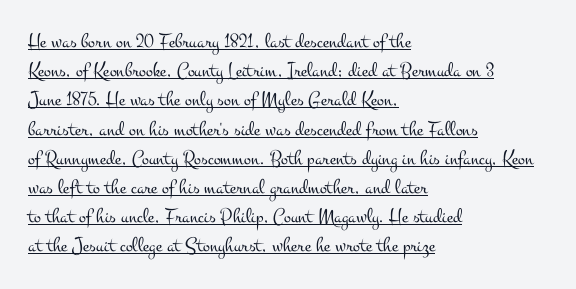
The image shows 21 px text type; set left-aligned, normal line spacing (1.39x), normal letter spacing, underlined.
